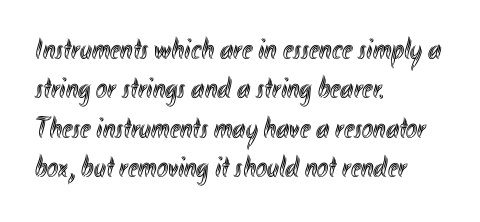
The image shows 30 px condensed type; set left-aligned, normal line spacing (1.31x), normal letter spacing, not underlined; a small x-height.
